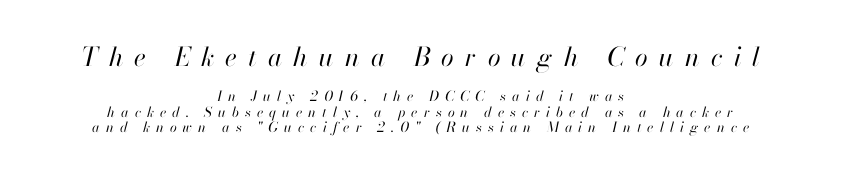
The image shows 26 px text type, italic (leaning right); set centered, tight line spacing (1.1x), unusually wide letter spacing (+0.43 em), not underlined; the first (top) block is 1.86x larger.
